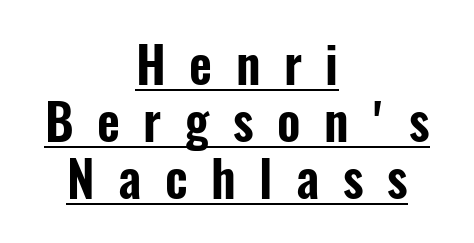
{"serif": "no", "italic": "no", "width": "condensed", "stroke_contrast": "low", "x_height": "medium", "monospaced": "no", "underline": "yes", "align": "center", "line_spacing": "tight", "line_spacing_ratio": 1.14, "letter_spacing": "wide", "letter_spacing_em": 0.47, "glyph_px": 50}
